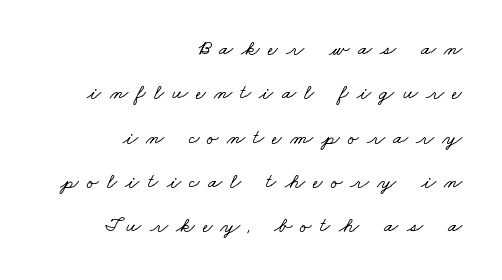
{"underline": "no", "align": "right", "line_spacing": "loose", "line_spacing_ratio": 2.11, "letter_spacing": "wide", "letter_spacing_em": 0.39, "glyph_px": 21}
